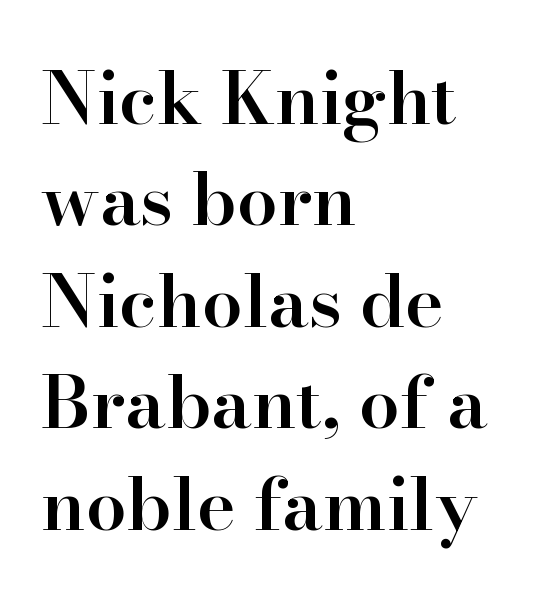
These lines keep a tight, regular rhythm from letter to letter. Spacing verdict: proportional, widths tailored to each character. These lines are set flush left with a ragged right edge. Regular leading. A bare baseline throughout the passage. The glyphs in this specimen are seriffed.
